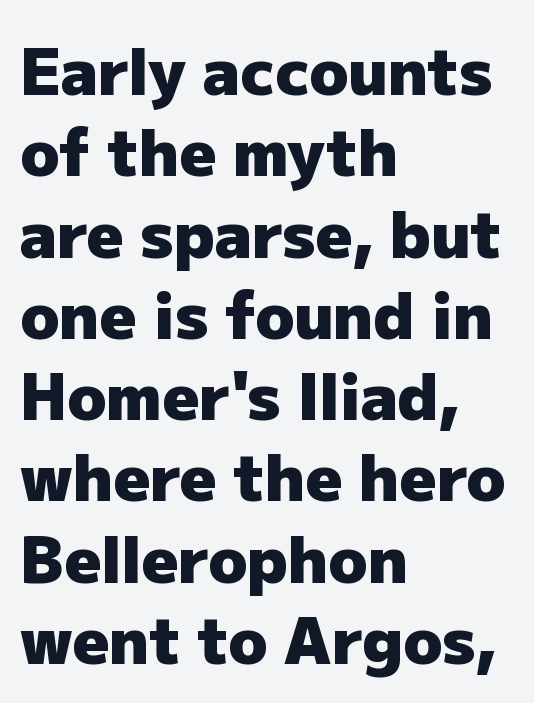
Q: Is the text bold? A: Yes.
Q: Is the text italic (slanted)? A: No, it is upright.
Q: Is the typeface a serif or a sans-serif typeface? A: Sans-serif.
Q: Is the text underlined? A: No.
Q: How is the paragraph aligned? A: Left-aligned.
Q: Is the spacing between letters normal or unusually wide? A: Normal.
Q: Is the spacing between lines tight, normal or loose? A: Normal.
Q: Width (condensed, normal, or wide)? A: Normal.
Q: Stroke contrast? A: Low.
Q: x-height? A: Medium.
Q: Monospaced? A: No.
